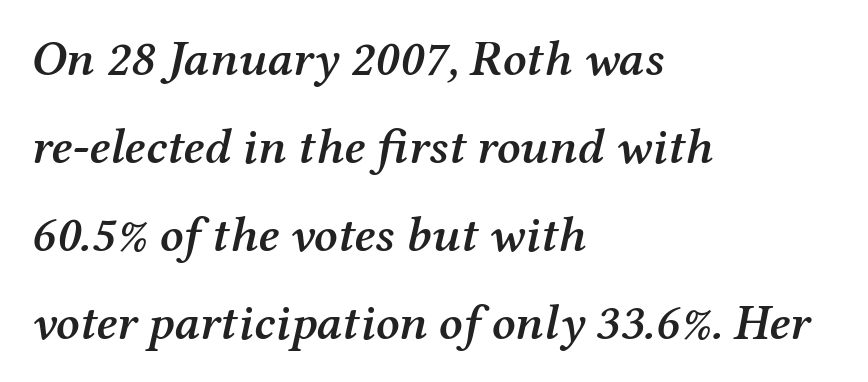
The image shows 50 px semibold serif type, italic (leaning right); set left-aligned, line spacing 1.76x, normal letter spacing, not underlined; medium stroke contrast and a medium x-height.
